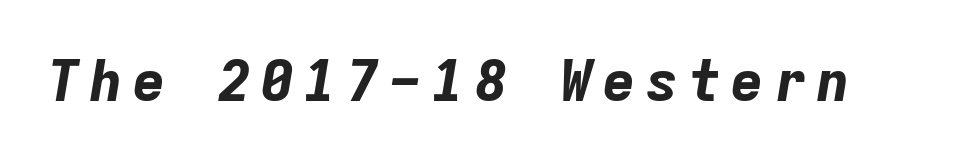
{"italic": "yes", "lean": "right", "slant_degrees": 9, "bold": "yes", "weight": "bold", "width": "normal", "stroke_contrast": "low", "x_height": "medium", "monospaced": "yes", "underline": "no", "glyph_px": 57}
